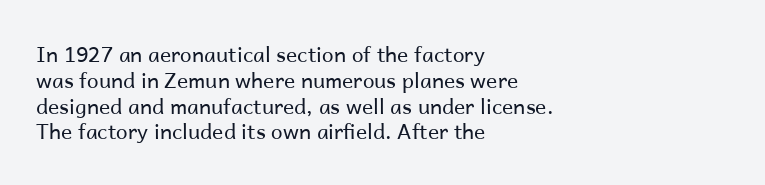
{"italic": "no", "bold": "no", "underline": "no", "align": "left", "line_spacing_ratio": 1.23, "letter_spacing": "normal", "letter_spacing_em": 0.0, "glyph_px": 21}
